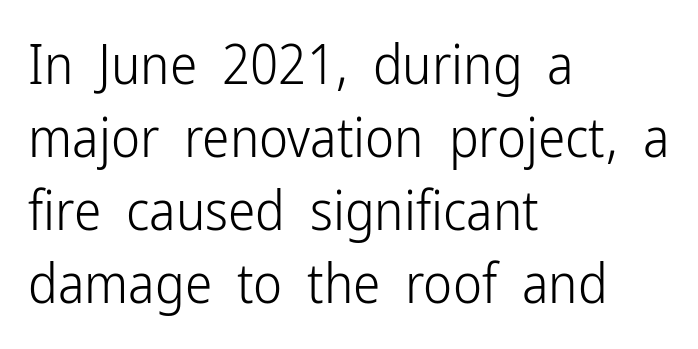
The rendering uses a moderate line-height, typical for paragraphs. A student would call this left alignment; a typographer would say flush left, rag right. Does extra space separate the letters? No, they use regular spacing. Character widths vary here, with narrow letters taking less room than wide ones.
